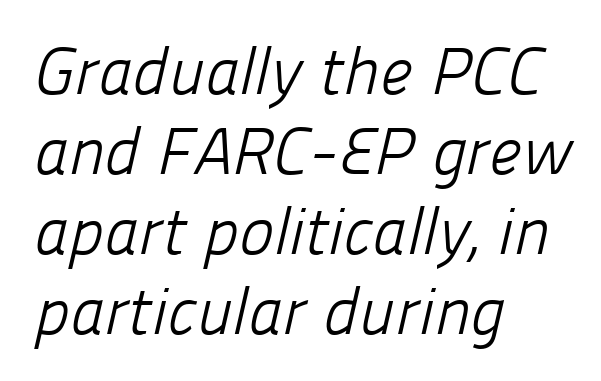
Q: Is the text bold? A: No.
Q: Is the typeface a serif or a sans-serif typeface? A: Sans-serif.
Q: Is the text underlined? A: No.
Q: How is the paragraph aligned? A: Left-aligned.
Q: Is the spacing between letters normal or unusually wide? A: Normal.
Q: Width (condensed, normal, or wide)? A: Normal.
Q: Stroke contrast? A: Low.
Q: x-height? A: Medium.
Q: Monospaced? A: No.
